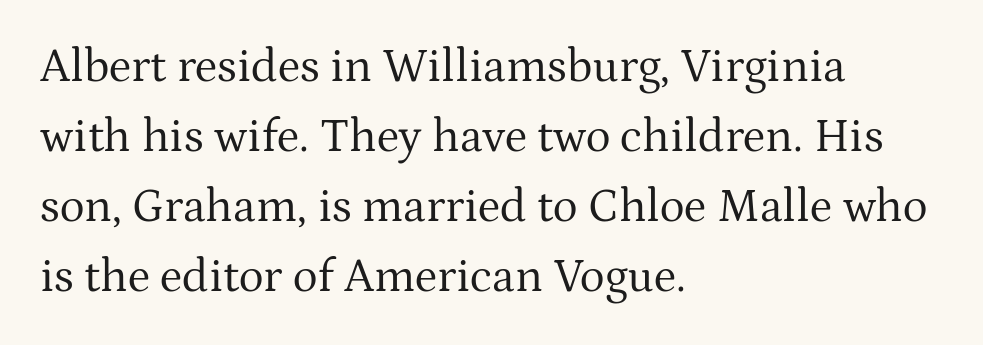
Q: Is the text bold? A: No.
Q: Is the text italic (slanted)? A: No, it is upright.
Q: Is the typeface a serif or a sans-serif typeface? A: Serif.
Q: Is the text underlined? A: No.
Q: How is the paragraph aligned? A: Left-aligned.
Q: Is the spacing between letters normal or unusually wide? A: Normal.
Q: Is the spacing between lines tight, normal or loose? A: Normal.
Q: Width (condensed, normal, or wide)? A: Normal.
Q: Stroke contrast? A: Medium.
Q: x-height? A: Medium.
Q: Monospaced? A: No.
